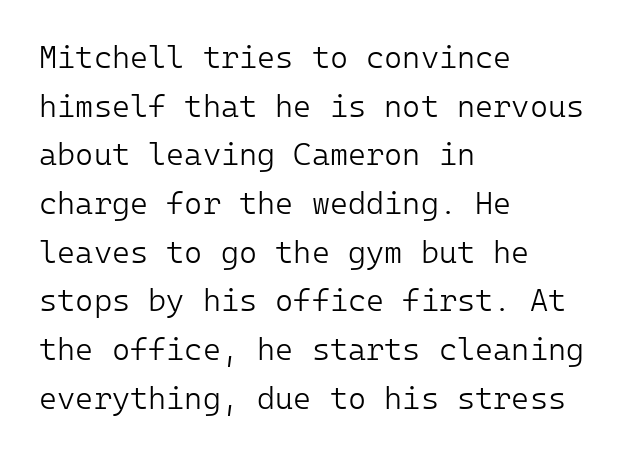
Q: Is the text bold? A: No.
Q: Is the text italic (slanted)? A: No, it is upright.
Q: Is the typeface a serif or a sans-serif typeface? A: Sans-serif.
Q: Is the text underlined? A: No.
Q: How is the paragraph aligned? A: Left-aligned.
Q: Is the spacing between letters normal or unusually wide? A: Normal.
Q: Is the spacing between lines tight, normal or loose? A: Normal.
Q: Width (condensed, normal, or wide)? A: Normal.
Q: Stroke contrast? A: Low.
Q: x-height? A: Medium.
